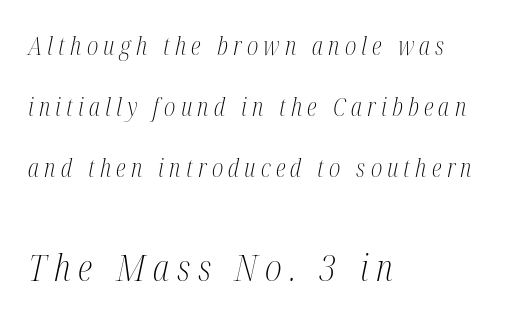
{"serif": "yes", "italic": "yes", "lean": "right", "slant_degrees": 12, "bold": "no", "weight": "light", "width": "condensed", "stroke_contrast": "medium", "x_height": "medium", "monospaced": "no", "underline": "no", "align": "left", "line_spacing": "loose", "line_spacing_ratio": 2.45, "letter_spacing": "wide", "letter_spacing_em": 0.21, "larger_block": "second", "size_ratio": 1.48, "glyph_px": 37}
